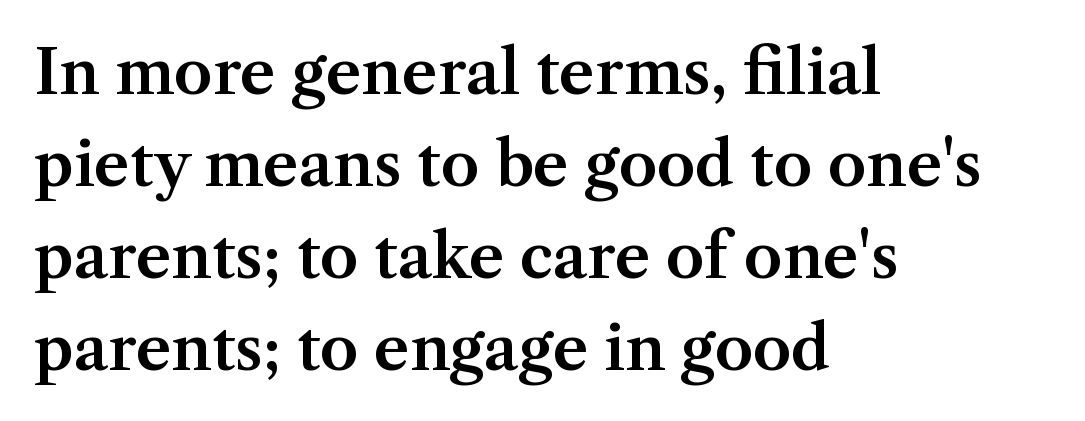
Is there any slant? The stems are plumb. There is no visible air inserted between adjacent glyphs. The glyphs in this specimen are seriffed. This rendering uses left alignment, leaving the right contour irregular.
